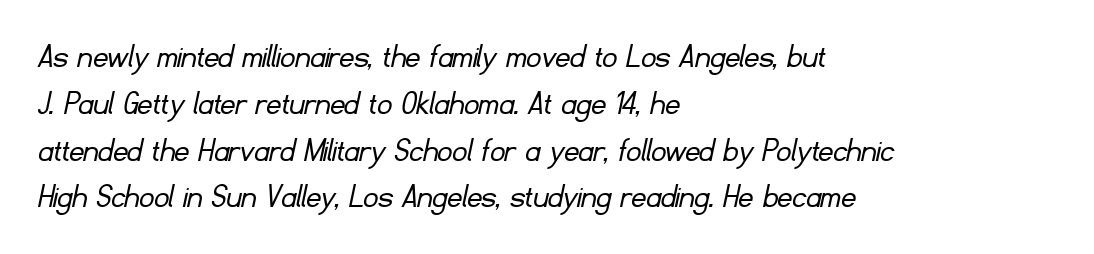
A typesetter would call this proportional, since set widths differ per character. These lines are set flush left with a ragged right edge. In terms of letterform style, serifs are entirely absent. Leading matches the norm, producing a regular column. Clear beneath every line of the passage.
